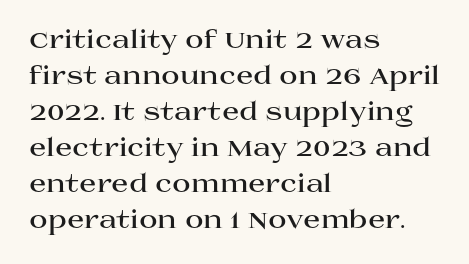
Q: Is the text bold? A: Yes.
Q: Is the text italic (slanted)? A: No, it is upright.
Q: Is the text underlined? A: No.
Q: How is the paragraph aligned? A: Left-aligned.
Q: Is the spacing between letters normal or unusually wide? A: Normal.
Q: Is the spacing between lines tight, normal or loose? A: Normal.
